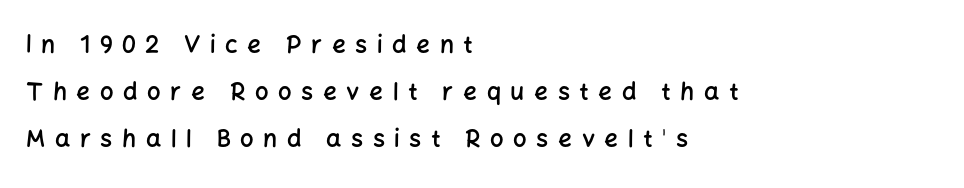
Q: Is the text bold? A: Semi-bold.
Q: Is the text italic (slanted)? A: No, it is upright.
Q: Is the text underlined? A: No.
Q: How is the paragraph aligned? A: Left-aligned.
Q: Is the spacing between letters normal or unusually wide? A: Unusually wide.
Q: Is the spacing between lines tight, normal or loose? A: Loose.
